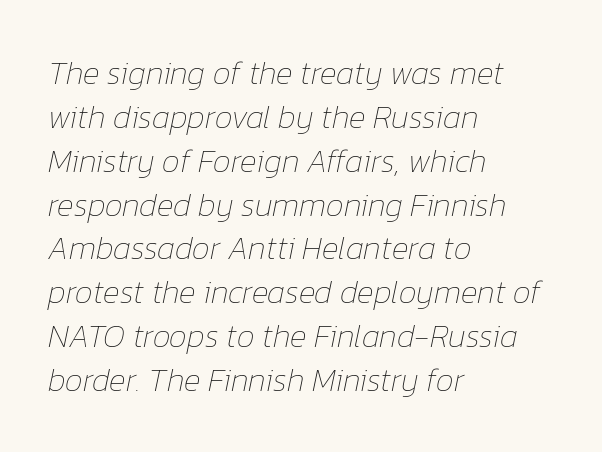
{"italic": "yes", "lean": "right", "slant_degrees": 12, "bold": "no", "weight": "thin", "width": "normal", "stroke_contrast": "low", "x_height": "medium", "monospaced": "no", "underline": "no", "align": "left", "line_spacing": "normal", "line_spacing_ratio": 1.37, "letter_spacing": "normal", "letter_spacing_em": 0.0, "glyph_px": 32}
